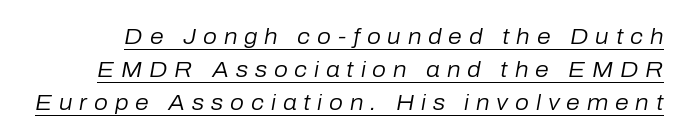
The image shows 22 px text type, italic (leaning right); set normal line spacing (1.51x), unusually wide letter spacing (+0.31 em), underlined.
